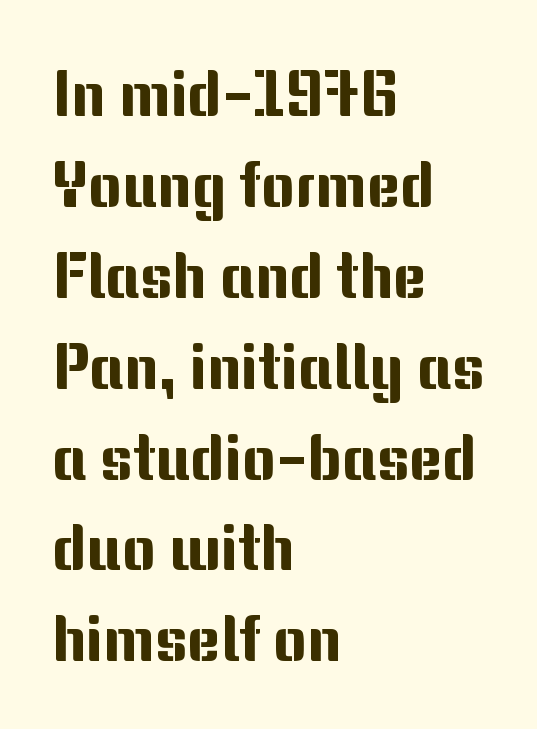
The image shows 64 px sans-serif type, upright; set left-aligned, normal line spacing (1.42x), normal letter spacing, not underlined; medium stroke contrast and a medium x-height.
